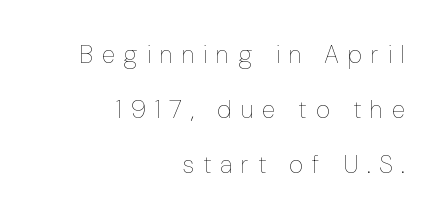
The strokes are not fattened; the text isn't bold. A great deal of white space separates one row of letters from the next. Line endings align vertically; line beginnings do not. The area under the type is left untouched. Substantial extra tracking has been applied to these lines.
